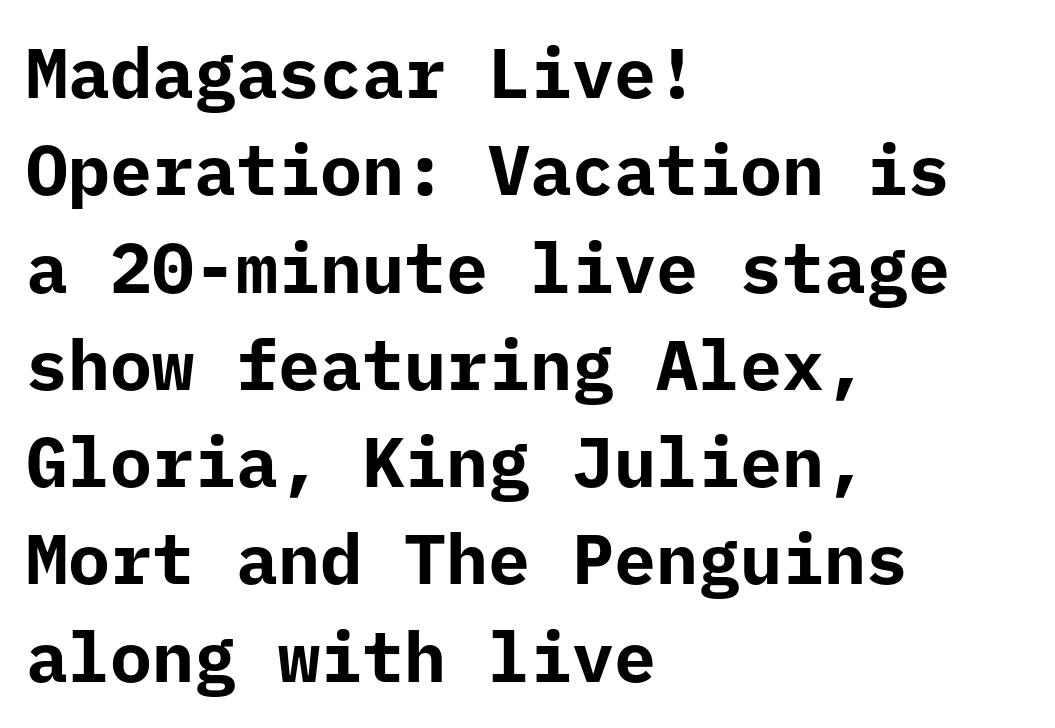
{"serif": "no", "italic": "no", "bold": "yes", "weight": "bold", "width": "normal", "stroke_contrast": "low", "x_height": "medium", "monospaced": "yes", "underline": "no", "align": "left", "line_spacing": "normal", "line_spacing_ratio": 1.39, "letter_spacing": "normal", "letter_spacing_em": 0.0, "glyph_px": 70}
